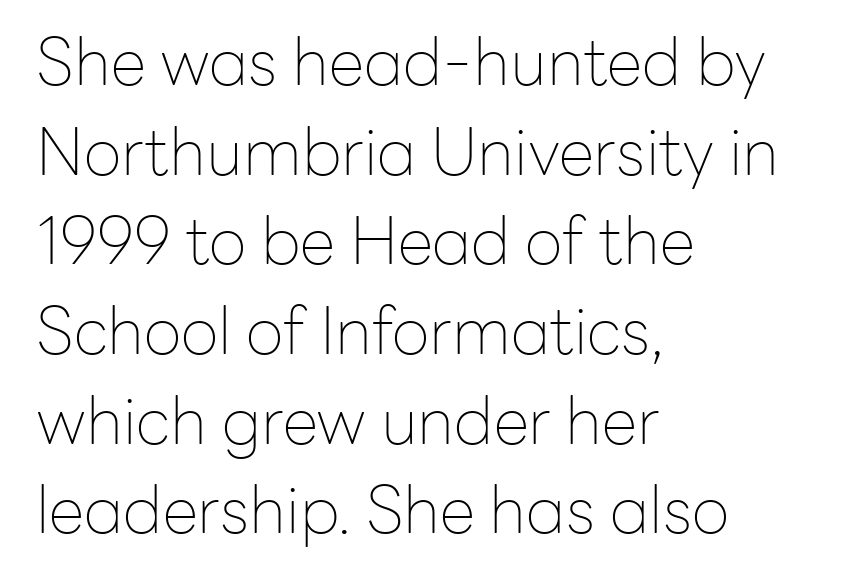
{"serif": "no", "italic": "no", "bold": "no", "weight": "thin", "width": "normal", "stroke_contrast": "low", "x_height": "medium", "monospaced": "no", "underline": "no", "align": "left", "line_spacing": "normal", "line_spacing_ratio": 1.38, "letter_spacing": "normal", "letter_spacing_em": 0.0, "glyph_px": 65}
